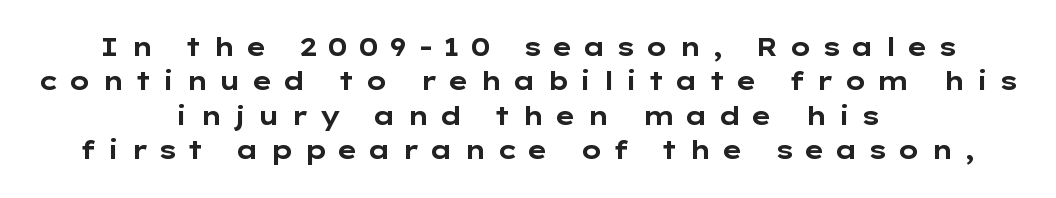
The image shows 25 px bold type, upright; set centered, normal line spacing (1.38x), unusually wide letter spacing (+0.39 em), not underlined.
